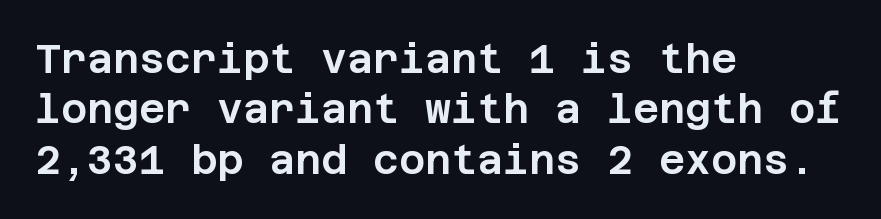
A bare baseline throughout the passage. Nobody touched the tracking dial on this one. Teacher's note: observe the even left margin — that is flush-left alignment. Posture: straight, roman, zero tilt.
